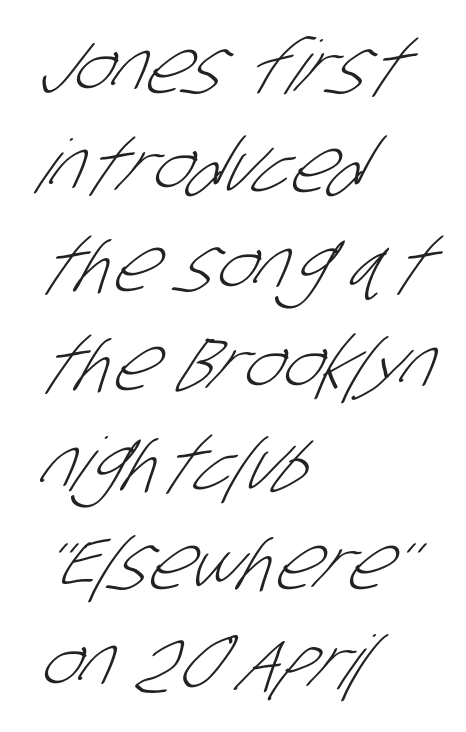
The image shows 74 px light, condensed sans-serif type; set left-aligned, normal line spacing (1.34x), normal letter spacing, not underlined; low stroke contrast and a large x-height.
